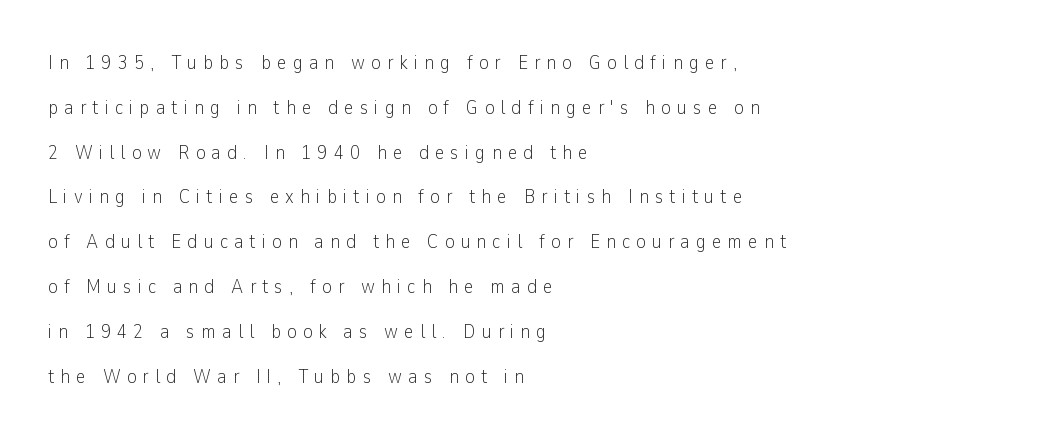
The image shows 20 px text type, upright; set left-aligned, loose line spacing (2.24x), unusually wide letter spacing (+0.31 em), not underlined.
